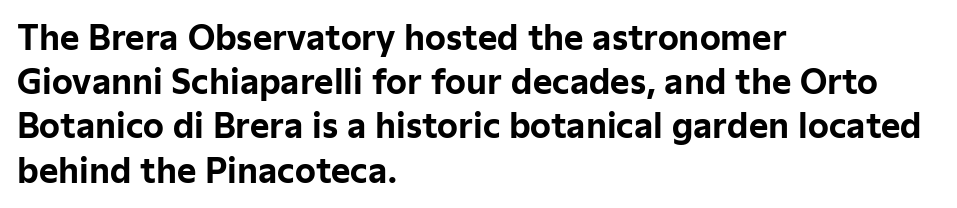
Q: Is the text bold? A: Yes.
Q: Is the text italic (slanted)? A: No, it is upright.
Q: Is the typeface a serif or a sans-serif typeface? A: Sans-serif.
Q: Is the text underlined? A: No.
Q: How is the paragraph aligned? A: Left-aligned.
Q: Is the spacing between letters normal or unusually wide? A: Normal.
Q: Is the spacing between lines tight, normal or loose? A: Normal.
Q: Width (condensed, normal, or wide)? A: Normal.
Q: Stroke contrast? A: Low.
Q: x-height? A: Medium.
Q: Monospaced? A: No.
